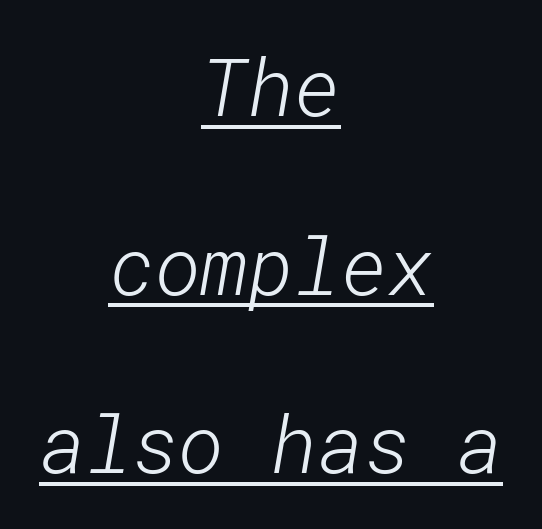
The image shows 79 px light sans-serif type; set centered, loose line spacing (2.26x), normal letter spacing, underlined; low stroke contrast and a medium x-height.
